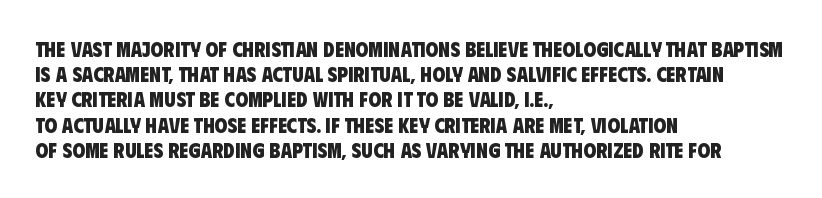
A clean baseline with only descenders dipping below it. Plenty of ink on the page — the face is bold. The lines in this sample share a left origin and differ only in where they stop. Default kerning and tracking; the words read as compact shapes.
